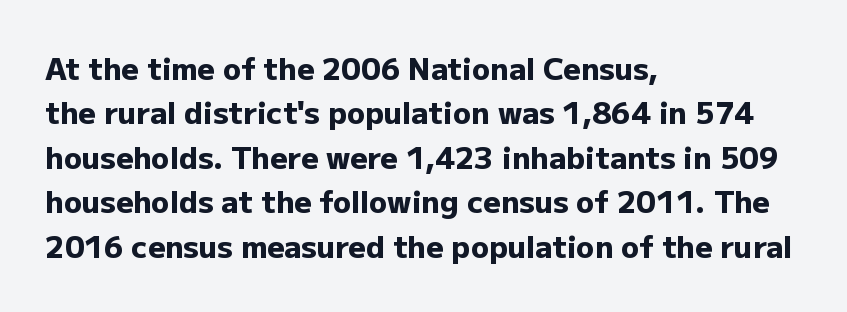
The image shows 30 px heavy sans-serif type, upright; set left-aligned, normal line spacing (1.48x), normal letter spacing, not underlined; low stroke contrast and a medium x-height.
